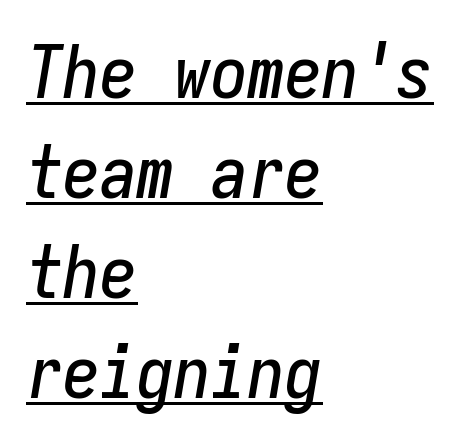
{"italic": "yes", "lean": "right", "slant_degrees": 9, "width": "condensed", "stroke_contrast": "low", "x_height": "medium", "monospaced": "yes", "underline": "yes", "align": "left", "line_spacing": "normal", "line_spacing_ratio": 1.35, "letter_spacing": "normal", "letter_spacing_em": 0.0, "glyph_px": 74}
